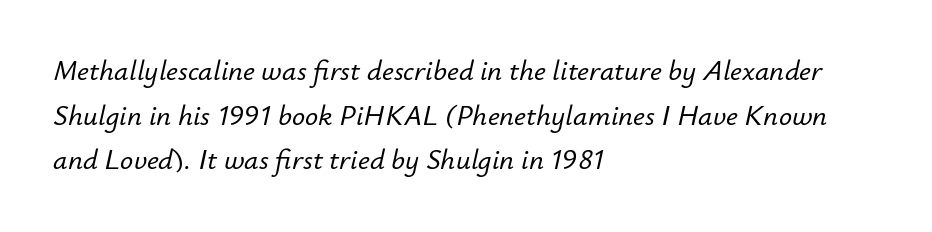
{"italic": "yes", "lean": "right", "slant_degrees": 12, "width": "normal", "stroke_contrast": "low", "x_height": "small", "monospaced": "no", "underline": "no", "align": "left", "line_spacing": "normal", "line_spacing_ratio": 1.54, "letter_spacing": "normal", "letter_spacing_em": 0.0, "glyph_px": 29}
